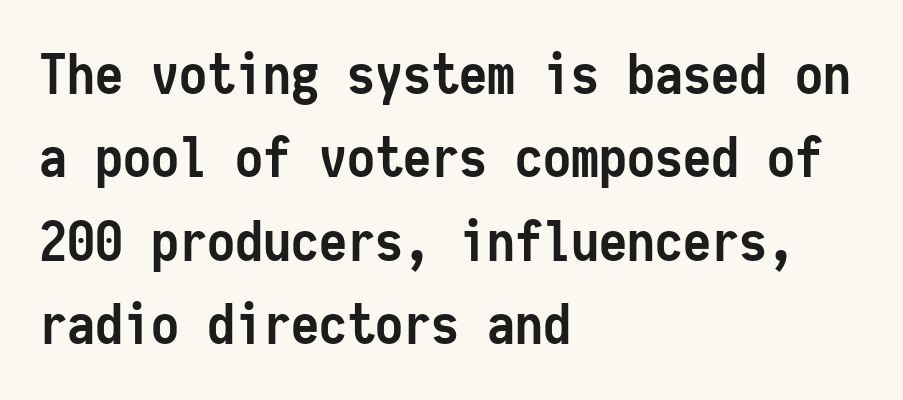
The image shows 56 px semibold, condensed sans-serif type, upright, monospaced; set left-aligned, normal line spacing (1.49x), normal letter spacing, not underlined; low stroke contrast and a medium x-height.
